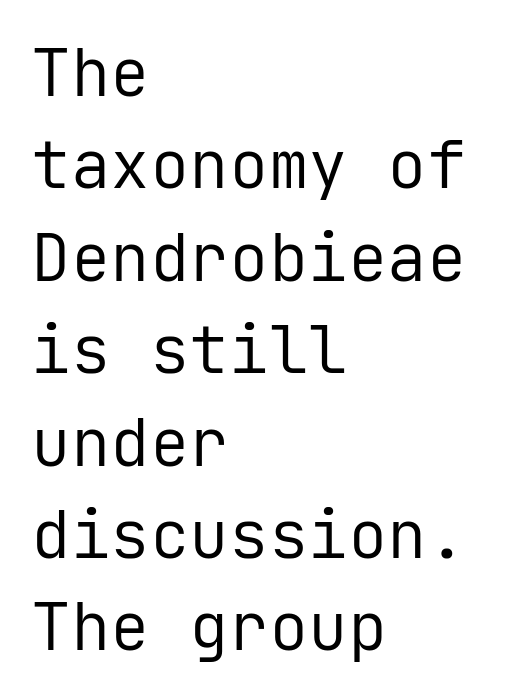
Q: Is the text bold? A: No.
Q: Is the text italic (slanted)? A: No, it is upright.
Q: Is the typeface a serif or a sans-serif typeface? A: Sans-serif.
Q: Is the text underlined? A: No.
Q: How is the paragraph aligned? A: Left-aligned.
Q: Is the spacing between letters normal or unusually wide? A: Normal.
Q: Is the spacing between lines tight, normal or loose? A: Normal.
Q: Width (condensed, normal, or wide)? A: Normal.
Q: Stroke contrast? A: Low.
Q: x-height? A: Medium.
Q: Monospaced? A: Yes.
